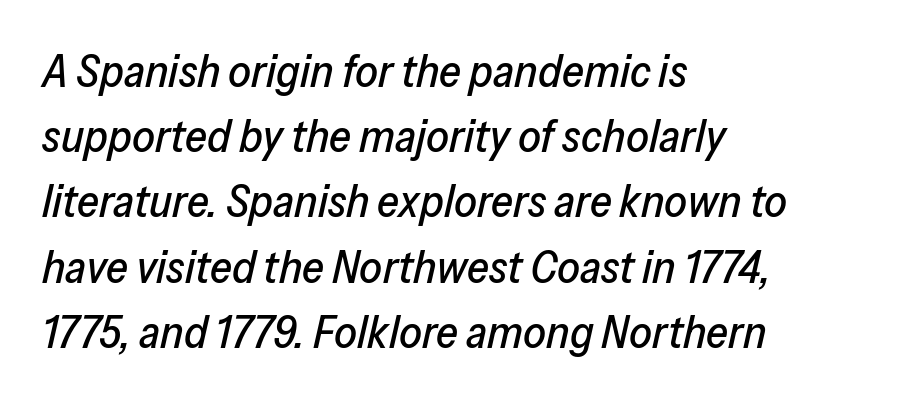
The image shows 45 px text type, italic (leaning right); set left-aligned, normal line spacing (1.45x), normal letter spacing, not underlined; low stroke contrast and a medium x-height.
